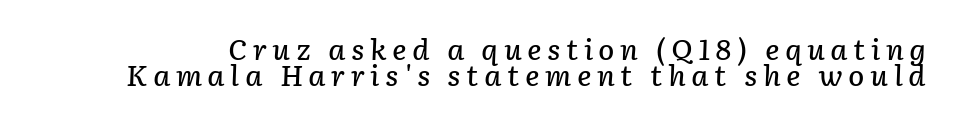
Q: Is the text bold? A: Semi-bold.
Q: Is the text italic (slanted)? A: Yes, it leans right by about 2 degrees.
Q: Is the text underlined? A: No.
Q: Is the spacing between letters normal or unusually wide? A: Unusually wide.
Q: Is the spacing between lines tight, normal or loose? A: Tight.
